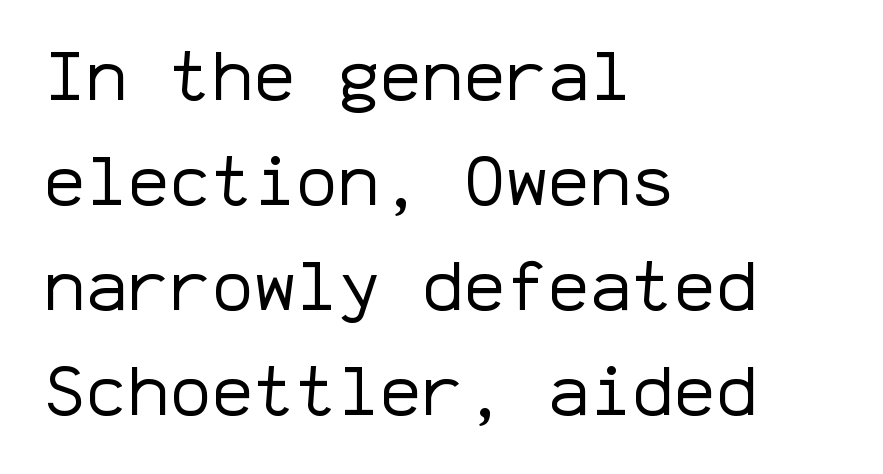
Q: Is the text bold? A: No.
Q: Is the text italic (slanted)? A: No, it is upright.
Q: Is the typeface a serif or a sans-serif typeface? A: Sans-serif.
Q: Is the text underlined? A: No.
Q: How is the paragraph aligned? A: Left-aligned.
Q: Is the spacing between letters normal or unusually wide? A: Normal.
Q: Is the spacing between lines tight, normal or loose? A: Normal.
Q: Width (condensed, normal, or wide)? A: Normal.
Q: Stroke contrast? A: Low.
Q: x-height? A: Medium.
Q: Monospaced? A: Yes.
